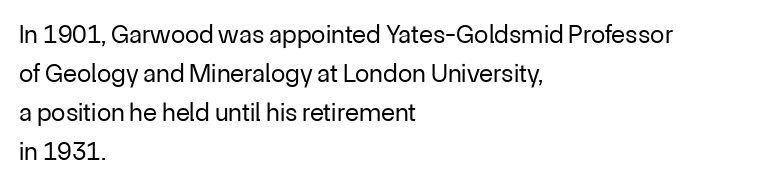
The image shows 26 px text type, upright; set left-aligned, normal line spacing (1.5x), normal letter spacing, not underlined.
